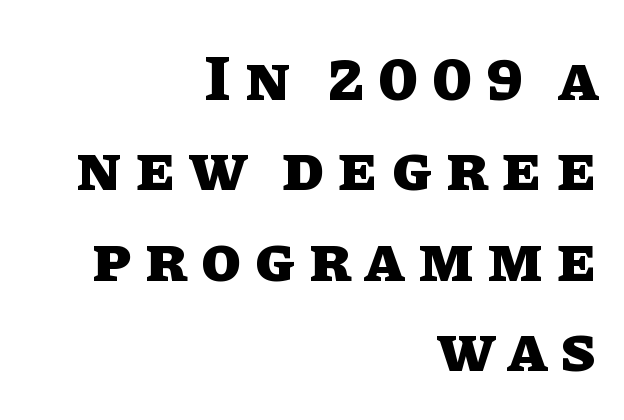
Clear beneath every line of the passage. Is the type bold? Yes — the strokes are clearly thick and heavy. The gaps between neighbouring characters are conspicuously large. This sample has the flowing, uneven cadence of proportional lettering. Quick note: not italic, upright.
